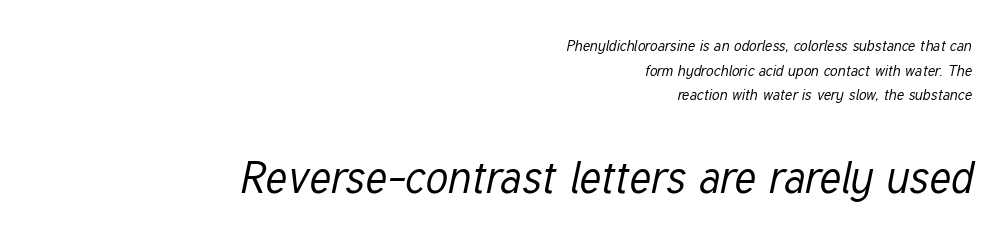
When letters slant like this, we call the style italic. A student would notice the bottom passage is typeset larger than what precedes it. Weight class: somewhere from thin through regular. Each line ends at the same right margin while the left side varies. This sample has the flowing, uneven cadence of proportional lettering. Leading: standard.
